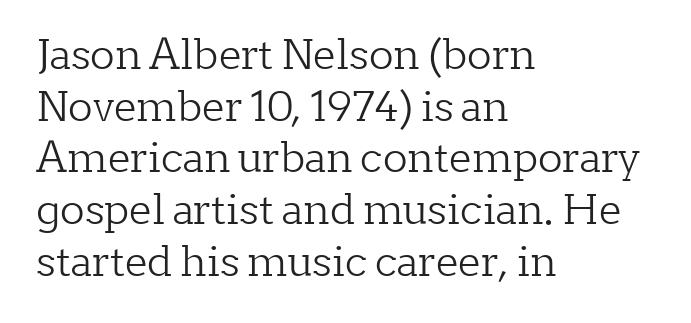
Q: Is the text bold? A: No.
Q: Is the text italic (slanted)? A: No, it is upright.
Q: Is the typeface a serif or a sans-serif typeface? A: Serif.
Q: Is the text underlined? A: No.
Q: How is the paragraph aligned? A: Left-aligned.
Q: Is the spacing between letters normal or unusually wide? A: Normal.
Q: Is the spacing between lines tight, normal or loose? A: Normal.
Q: Width (condensed, normal, or wide)? A: Normal.
Q: Stroke contrast? A: Low.
Q: x-height? A: Medium.
Q: Monospaced? A: No.
